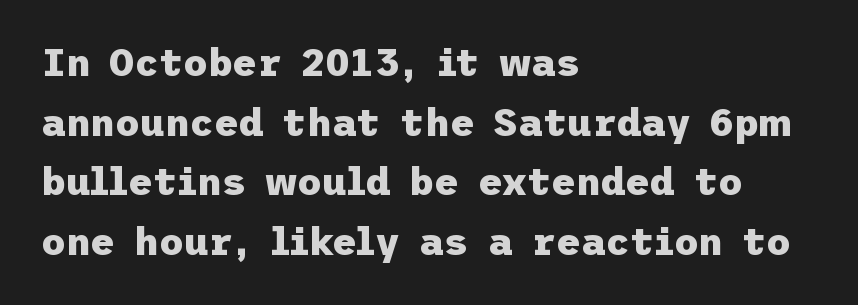
{"serif": "no", "italic": "no", "bold": "yes", "weight": "heavy", "width": "normal", "stroke_contrast": "low", "x_height": "medium", "underline": "no", "align": "left", "line_spacing": "normal", "line_spacing_ratio": 1.57, "letter_spacing": "normal", "letter_spacing_em": 0.0, "glyph_px": 38}
